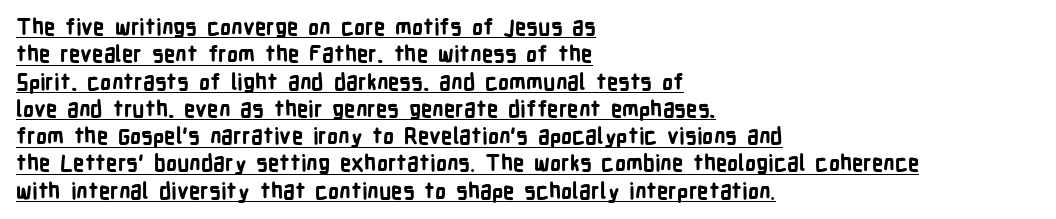
Q: Is the text bold? A: Yes.
Q: Is the text italic (slanted)? A: No, it is upright.
Q: Is the text underlined? A: Yes.
Q: How is the paragraph aligned? A: Left-aligned.
Q: Is the spacing between letters normal or unusually wide? A: Normal.
